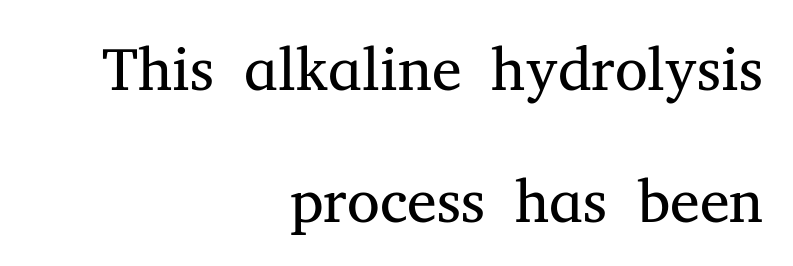
Q: Is the text bold? A: No.
Q: Is the text italic (slanted)? A: No, it is upright.
Q: Is the typeface a serif or a sans-serif typeface? A: Serif.
Q: Is the text underlined? A: No.
Q: How is the paragraph aligned? A: Right-aligned.
Q: Is the spacing between letters normal or unusually wide? A: Normal.
Q: Is the spacing between lines tight, normal or loose? A: Loose.
Q: Width (condensed, normal, or wide)? A: Normal.
Q: Stroke contrast? A: Medium.
Q: x-height? A: Medium.
Q: Monospaced? A: No.
